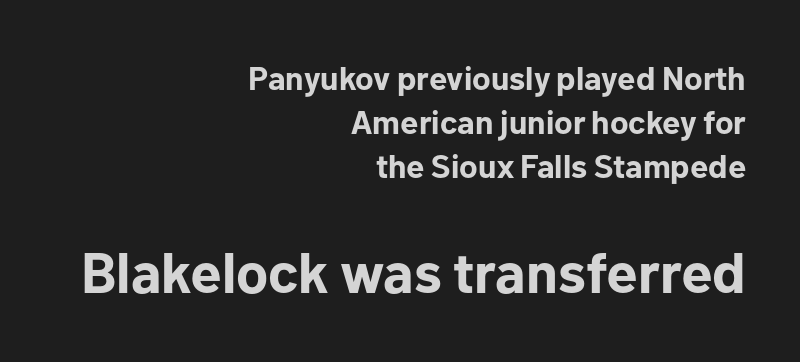
The image shows 57 px bold sans-serif type, upright; set right-aligned, normal line spacing (1.34x), normal letter spacing, not underlined; the second (bottom) block is 1.73x larger; low stroke contrast and a medium x-height.
